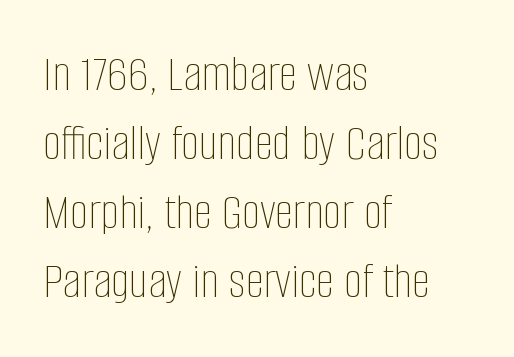
Q: Is the text bold? A: No.
Q: Is the text italic (slanted)? A: No, it is upright.
Q: Is the text underlined? A: No.
Q: How is the paragraph aligned? A: Left-aligned.
Q: Is the spacing between letters normal or unusually wide? A: Normal.
Q: Is the spacing between lines tight, normal or loose? A: Normal.
Q: Width (condensed, normal, or wide)? A: Condensed.
Q: Stroke contrast? A: Low.
Q: x-height? A: Large.
Q: Monospaced? A: No.
